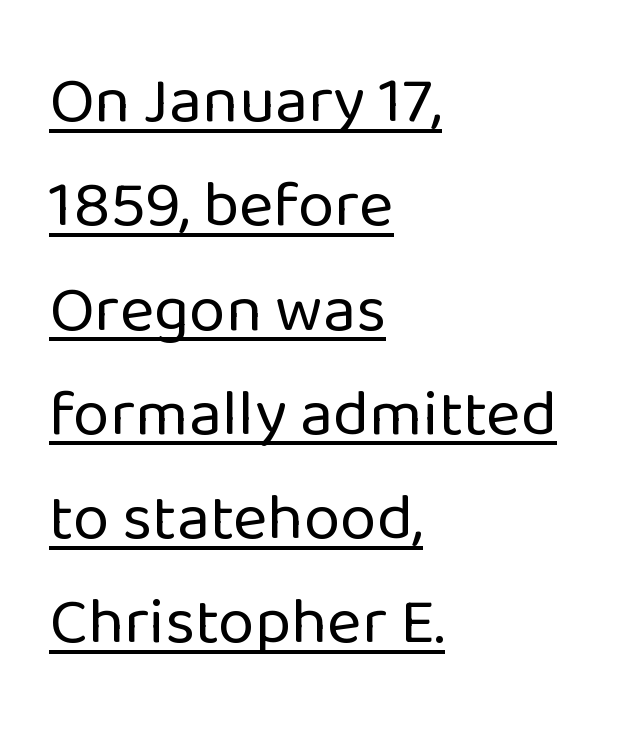
{"serif": "no", "italic": "no", "bold": "no", "weight": "regular", "width": "normal", "stroke_contrast": "low", "x_height": "medium", "monospaced": "no", "underline": "yes", "align": "left", "line_spacing": "normal", "line_spacing_ratio": 1.58, "letter_spacing": "normal", "letter_spacing_em": 0.0, "glyph_px": 66}
